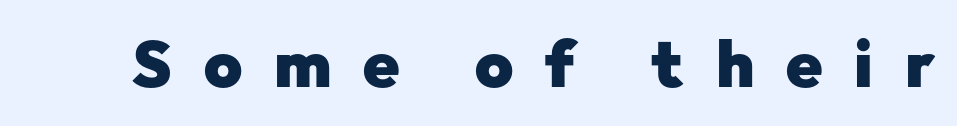
Q: Is the text bold? A: Yes.
Q: Is the text italic (slanted)? A: No, it is upright.
Q: Is the typeface a serif or a sans-serif typeface? A: Sans-serif.
Q: Is the text underlined? A: No.
Q: Is the spacing between letters normal or unusually wide? A: Unusually wide.
Q: Width (condensed, normal, or wide)? A: Normal.
Q: Stroke contrast? A: Low.
Q: x-height? A: Medium.
Q: Monospaced? A: No.
